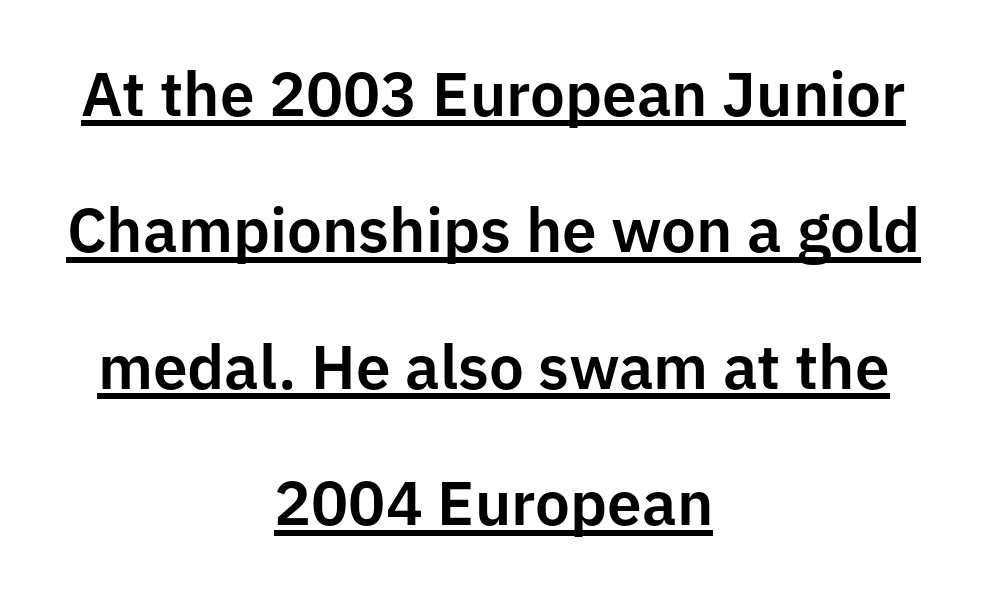
{"serif": "no", "italic": "no", "width": "normal", "stroke_contrast": "low", "x_height": "medium", "monospaced": "no", "underline": "yes", "align": "center", "line_spacing": "loose", "line_spacing_ratio": 2.2, "letter_spacing": "normal", "letter_spacing_em": 0.0, "glyph_px": 62}
